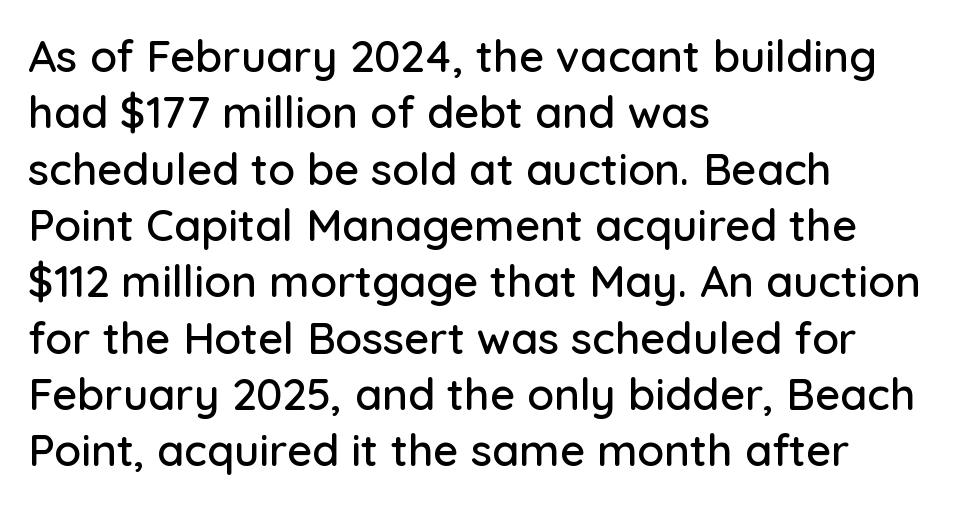
Descenders hang freely into open space. The designer left line spacing at the default. Looks like regular typesetting: each glyph gets only the width it needs. Typographically, this falls in the sans-serif category. If you drew a line through each stem, it would be perfectly vertical. The setting favours the left margin, as ordinary paragraphs usually do.
